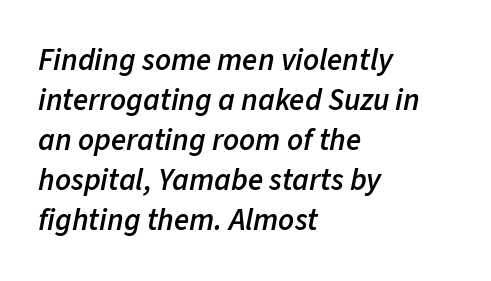
The image shows 31 px semibold type, italic (leaning right); set left-aligned, normal line spacing (1.29x), normal letter spacing, not underlined; low stroke contrast and a medium x-height.
